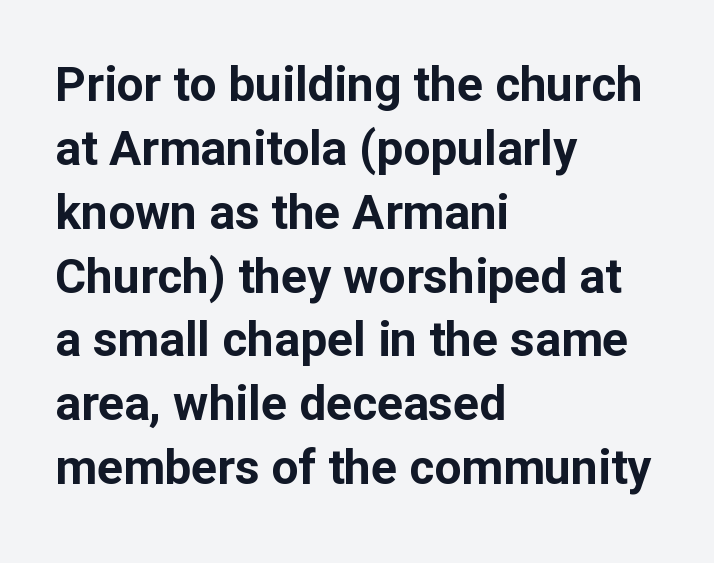
{"serif": "no", "italic": "no", "bold": "yes", "weight": "bold", "width": "normal", "stroke_contrast": "low", "x_height": "medium", "monospaced": "no", "underline": "no", "align": "left", "line_spacing": "normal", "line_spacing_ratio": 1.33, "letter_spacing": "normal", "letter_spacing_em": 0.0, "glyph_px": 48}
